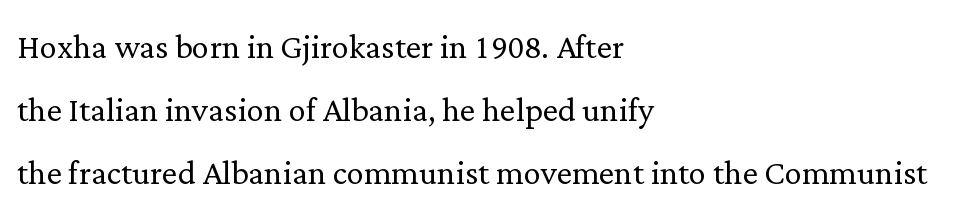
The image shows 43 px light serif type, upright; set left-aligned, normal line spacing (1.47x), normal letter spacing, not underlined; low stroke contrast and a medium x-height.
